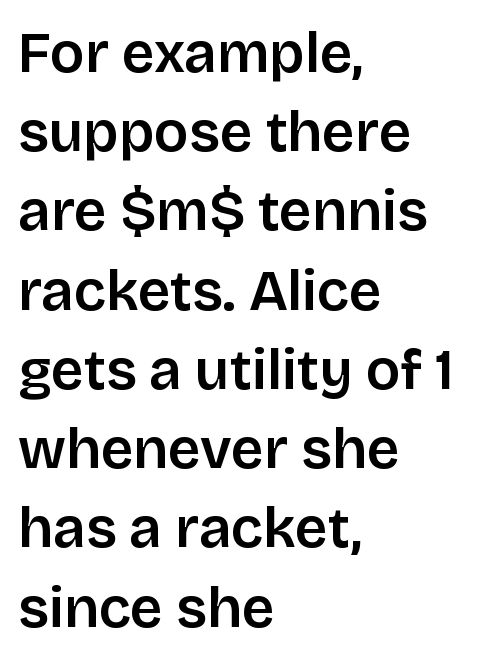
Q: Is the text italic (slanted)? A: No, it is upright.
Q: Is the typeface a serif or a sans-serif typeface? A: Sans-serif.
Q: Is the text underlined? A: No.
Q: How is the paragraph aligned? A: Left-aligned.
Q: Is the spacing between letters normal or unusually wide? A: Normal.
Q: Is the spacing between lines tight, normal or loose? A: Normal.
Q: Width (condensed, normal, or wide)? A: Normal.
Q: Stroke contrast? A: Low.
Q: x-height? A: Large.
Q: Monospaced? A: No.
